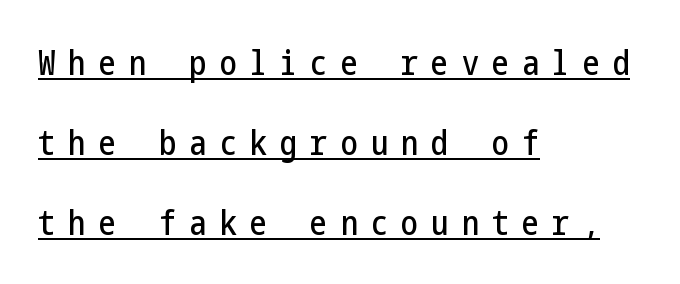
Q: Is the text italic (slanted)? A: No, it is upright.
Q: Is the typeface a serif or a sans-serif typeface? A: Sans-serif.
Q: Is the text underlined? A: Yes.
Q: How is the paragraph aligned? A: Left-aligned.
Q: Is the spacing between letters normal or unusually wide? A: Unusually wide.
Q: Is the spacing between lines tight, normal or loose? A: Loose.
Q: Width (condensed, normal, or wide)? A: Condensed.
Q: Stroke contrast? A: Low.
Q: x-height? A: Medium.
